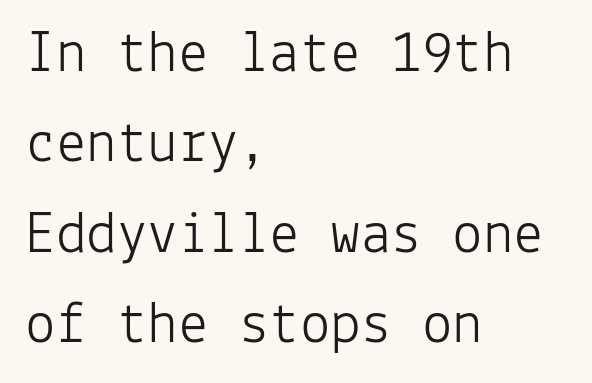
One glance says typical: line gaps are just what's usual. Monospaced: the letters line up in strict vertical columns. This is sans-serif lettering, the kind often seen on screens and signage. No extra ink here — the face is not bold. These lines were composed using upright roman letters. Clear beneath every line of the passage.
